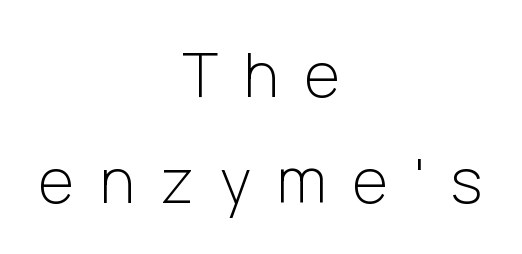
Between one letter and the next there's a generous, obvious gap. Stems and bowls with no extra thickness — not bold. Nope, not italic — everything's standing straight. The gap between lines stays unmarked.
